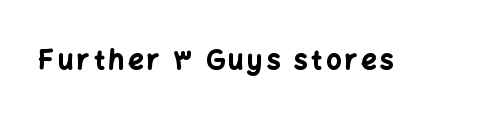
The image shows 27 px bold type, upright; set not underlined.
